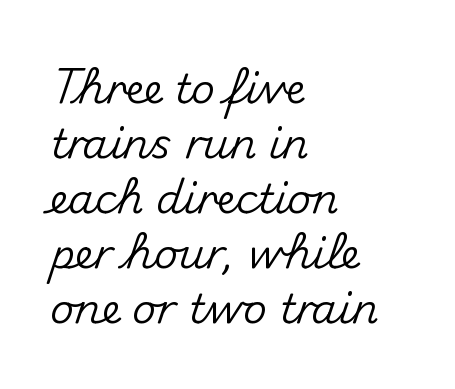
Q: Is the text italic (slanted)? A: Yes.
Q: Is the typeface a serif or a sans-serif typeface? A: Sans-serif.
Q: Is the text underlined? A: No.
Q: How is the paragraph aligned? A: Left-aligned.
Q: Is the spacing between letters normal or unusually wide? A: Normal.
Q: Is the spacing between lines tight, normal or loose? A: Normal.
Q: Width (condensed, normal, or wide)? A: Normal.
Q: Stroke contrast? A: Medium.
Q: x-height? A: Small.
Q: Monospaced? A: No.
